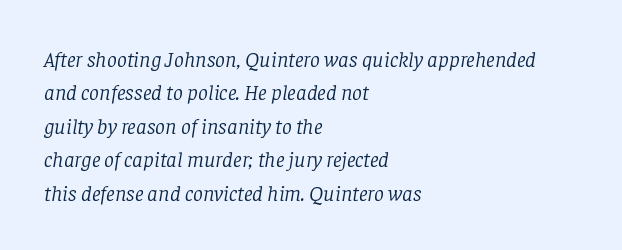
Each word holds together tightly as a unit, with standard inter-letter gaps. Type without underlining. One-word summary of the alignment: left. How would I describe the line gaps? Plain and ordinary. Heft: none added — not bold. The font's italic variant was chosen for this text.
